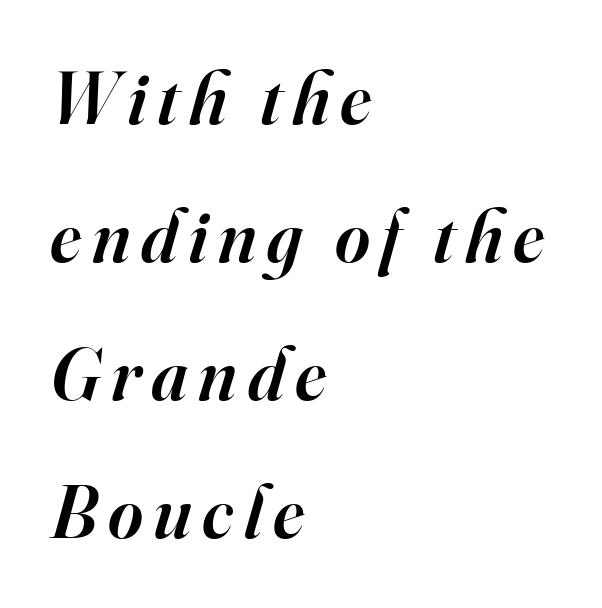
{"serif": "yes", "italic": "yes", "lean": "right", "slant_degrees": 16, "bold": "semi", "weight": "semibold", "width": "normal", "stroke_contrast": "high", "x_height": "small", "monospaced": "no", "underline": "no", "align": "left", "line_spacing_ratio": 1.84, "glyph_px": 75}
